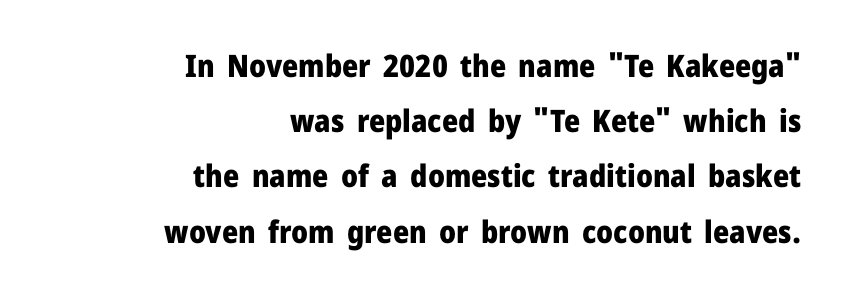
Q: Is the text bold? A: Yes.
Q: Is the text italic (slanted)? A: No, it is upright.
Q: Is the typeface a serif or a sans-serif typeface? A: Sans-serif.
Q: Is the text underlined? A: No.
Q: How is the paragraph aligned? A: Right-aligned.
Q: Is the spacing between letters normal or unusually wide? A: Normal.
Q: Width (condensed, normal, or wide)? A: Normal.
Q: Stroke contrast? A: Low.
Q: x-height? A: Medium.
Q: Monospaced? A: No.
